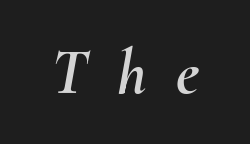
The image shows 65 px text type, italic (leaning right); set unusually wide letter spacing (+0.46 em), not underlined; medium stroke contrast and a small x-height.
